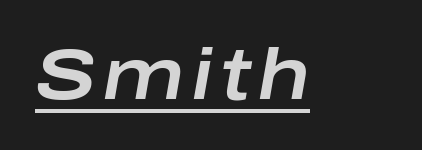
{"italic": "yes", "lean": "right", "slant_degrees": 10, "width": "wide", "stroke_contrast": "low", "x_height": "medium", "monospaced": "no", "underline": "yes", "glyph_px": 72}
